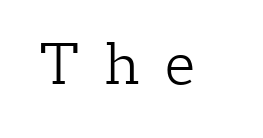
Q: Is the text bold? A: No.
Q: Is the text italic (slanted)? A: No, it is upright.
Q: Is the typeface a serif or a sans-serif typeface? A: Serif.
Q: Is the text underlined? A: No.
Q: Is the spacing between letters normal or unusually wide? A: Unusually wide.
Q: Width (condensed, normal, or wide)? A: Normal.
Q: Stroke contrast? A: Low.
Q: x-height? A: Medium.
Q: Monospaced? A: No.
